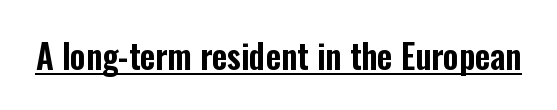
The image shows 33 px condensed sans-serif type, upright; set normal letter spacing, underlined; low stroke contrast and a medium x-height.
